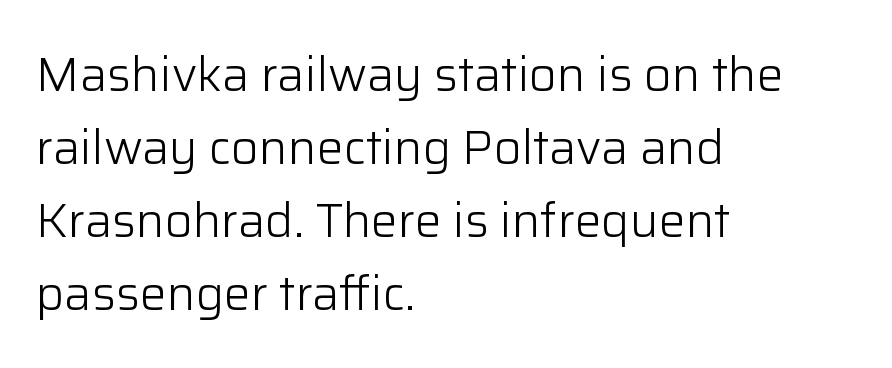
The image shows 48 px light sans-serif type, upright; set left-aligned, normal line spacing (1.52x), normal letter spacing, not underlined; low stroke contrast and a medium x-height.
